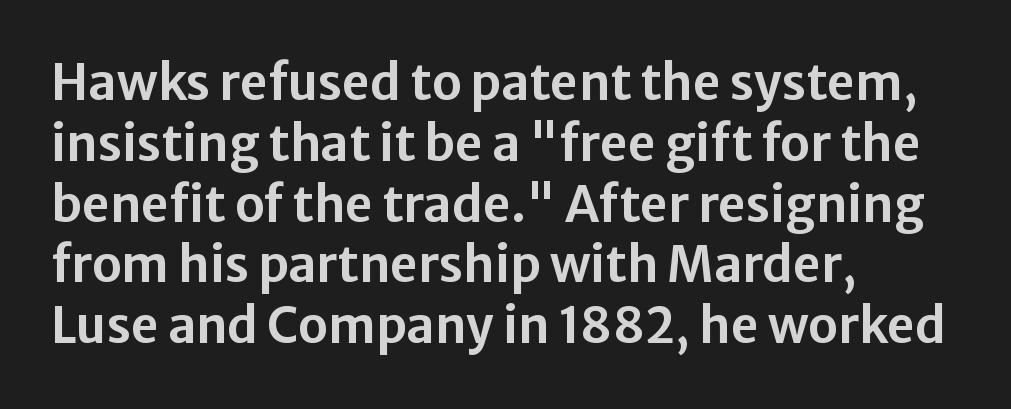
{"serif": "no", "italic": "no", "width": "normal", "stroke_contrast": "low", "x_height": "medium", "monospaced": "no", "underline": "no", "align": "left", "line_spacing_ratio": 1.24, "letter_spacing": "normal", "letter_spacing_em": 0.0, "glyph_px": 49}
